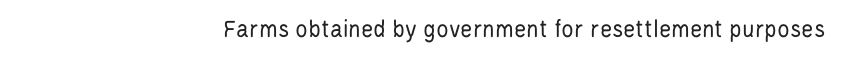
Q: Is the text bold? A: No.
Q: Is the text italic (slanted)? A: No, it is upright.
Q: Is the text underlined? A: No.
Q: How is the paragraph aligned? A: Right-aligned.
Q: Is the spacing between letters normal or unusually wide? A: Normal.
